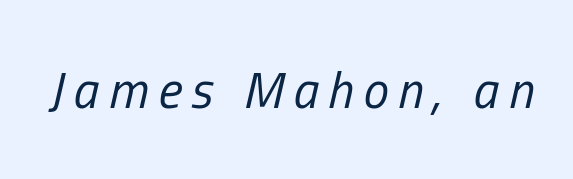
Q: Is the text bold? A: No.
Q: Is the text italic (slanted)? A: Yes, it leans right by about 13 degrees.
Q: Is the text underlined? A: No.
Q: Width (condensed, normal, or wide)? A: Condensed.
Q: Stroke contrast? A: Low.
Q: x-height? A: Medium.
Q: Monospaced? A: No.
